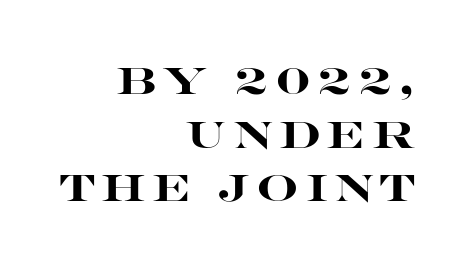
Whoever set this chose a conventional vertical rhythm. The rendering uses a bold face; every stroke is thick and dark. Characters remain perfectly vertical along every line.
